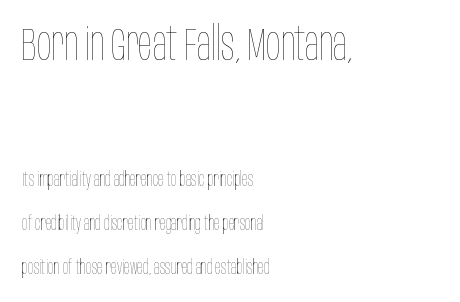
No word sits above an underline. No italicization has been applied; the sample stays upright. Here the designer chose a conventional face with non-uniform glyph widths. All the whitespace from short lines collects on the right. How would I describe the line gaps? Wide and relaxed.
